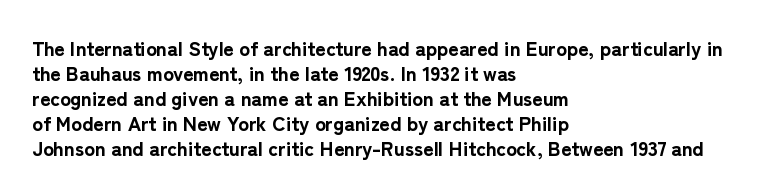
{"italic": "no", "bold": "yes", "underline": "no", "align": "left", "line_spacing": "normal", "line_spacing_ratio": 1.25, "letter_spacing": "normal", "letter_spacing_em": 0.0, "glyph_px": 20}
